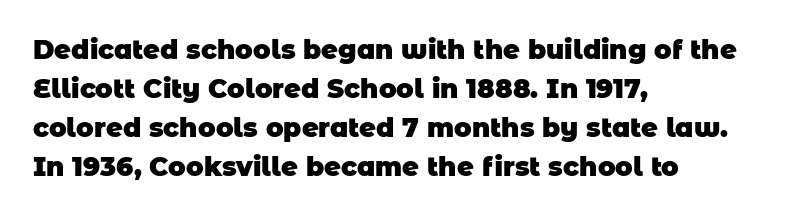
{"bold": "yes", "underline": "no", "align": "left", "line_spacing": "normal", "line_spacing_ratio": 1.5, "letter_spacing": "normal", "letter_spacing_em": 0.0, "glyph_px": 26}
